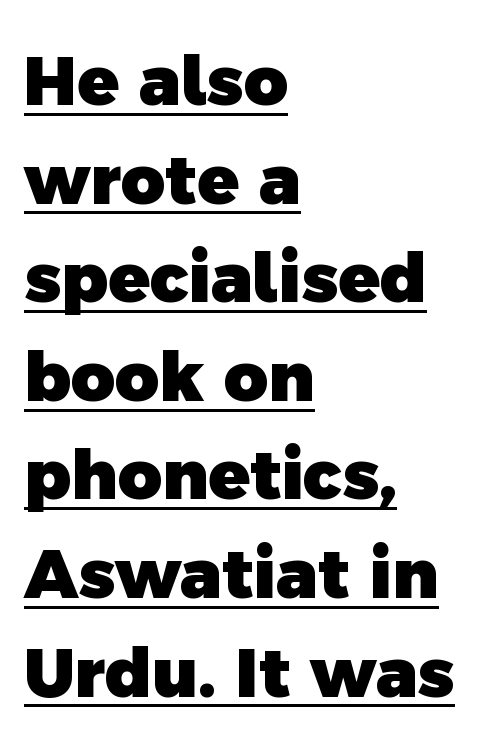
{"serif": "no", "bold": "yes", "weight": "heavy", "width": "normal", "x_height": "medium", "monospaced": "no", "underline": "yes", "align": "left", "line_spacing": "normal", "line_spacing_ratio": 1.45, "letter_spacing": "normal", "letter_spacing_em": 0.0, "glyph_px": 68}
